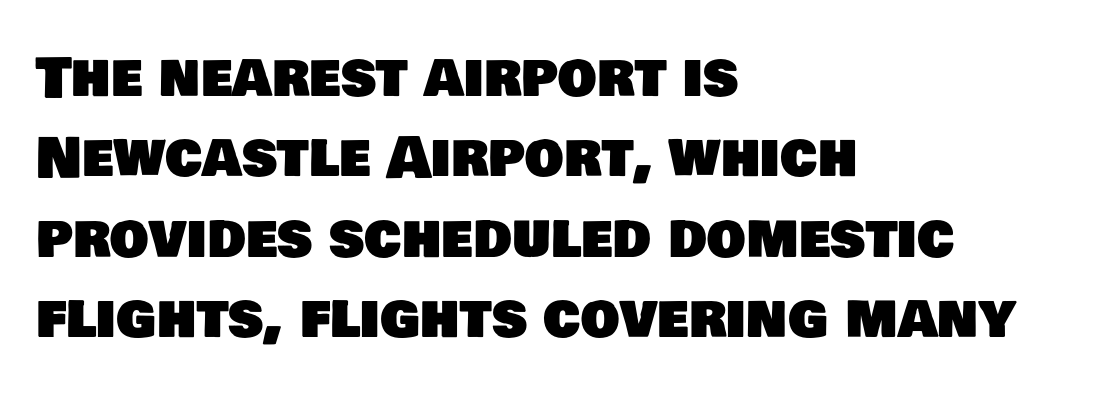
Q: Is the typeface a serif or a sans-serif typeface? A: Sans-serif.
Q: Is the text underlined? A: No.
Q: How is the paragraph aligned? A: Left-aligned.
Q: Is the spacing between letters normal or unusually wide? A: Normal.
Q: Is the spacing between lines tight, normal or loose? A: Normal.
Q: Width (condensed, normal, or wide)? A: Normal.
Q: Stroke contrast? A: Low.
Q: x-height? A: Large.
Q: Monospaced? A: No.
